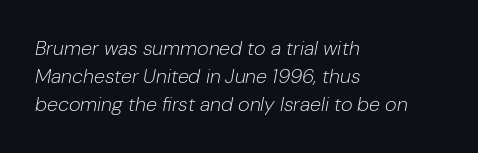
Q: Is the text bold? A: No.
Q: Is the text italic (slanted)? A: Yes, it leans right by about 10 degrees.
Q: Is the text underlined? A: No.
Q: How is the paragraph aligned? A: Left-aligned.
Q: Is the spacing between letters normal or unusually wide? A: Normal.
Q: Is the spacing between lines tight, normal or loose? A: Normal.
